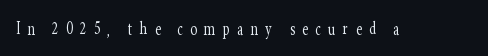
The image shows 20 px text type, upright; set unusually wide letter spacing (+0.38 em), not underlined.
